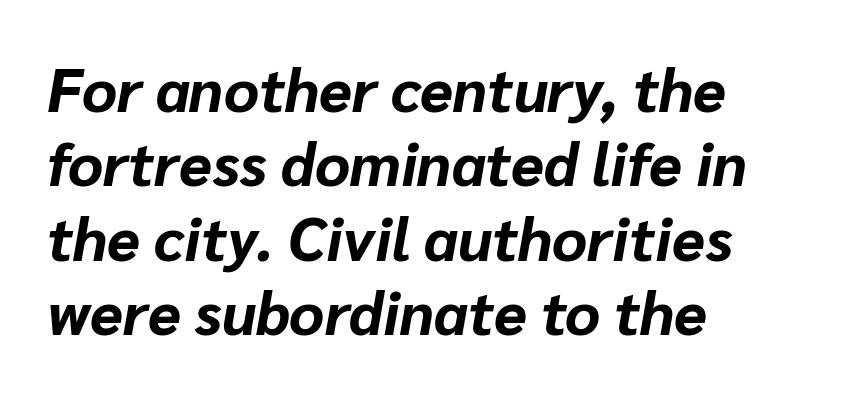
The font's italic variant was chosen for this text. The face used here is proportionally spaced, like ordinary book or web type. Here the glyphs are tracked normally, forming tight word shapes. You'd pick this weight for a headline — it's a proper bold. Line beginnings align vertically; line endings do not. Quick note: underline off.
